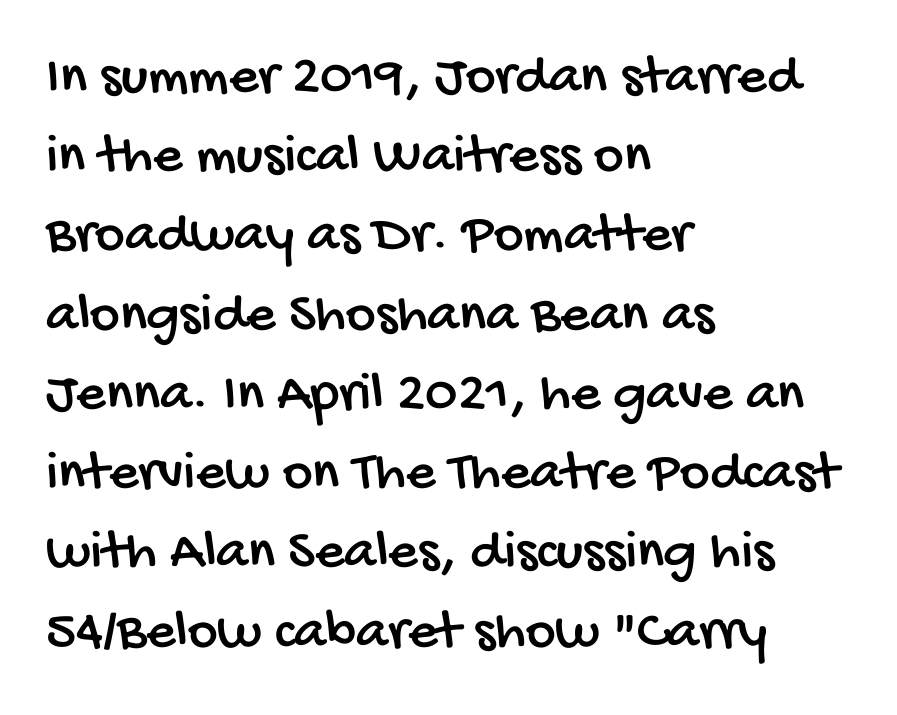
The image shows 57 px condensed sans-serif type; set left-aligned, normal line spacing (1.39x), normal letter spacing, not underlined; low stroke contrast and a large x-height.
